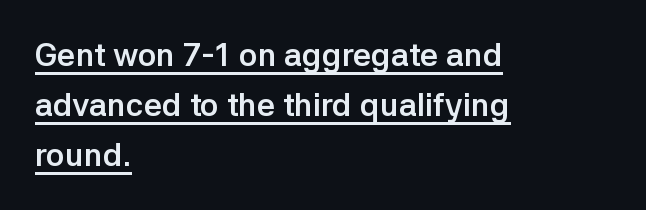
Q: Is the text bold? A: Yes.
Q: Is the text italic (slanted)? A: No, it is upright.
Q: Is the typeface a serif or a sans-serif typeface? A: Sans-serif.
Q: Is the text underlined? A: Yes.
Q: How is the paragraph aligned? A: Left-aligned.
Q: Is the spacing between letters normal or unusually wide? A: Normal.
Q: Is the spacing between lines tight, normal or loose? A: Normal.
Q: Width (condensed, normal, or wide)? A: Normal.
Q: Stroke contrast? A: Low.
Q: x-height? A: Medium.
Q: Monospaced? A: No.
